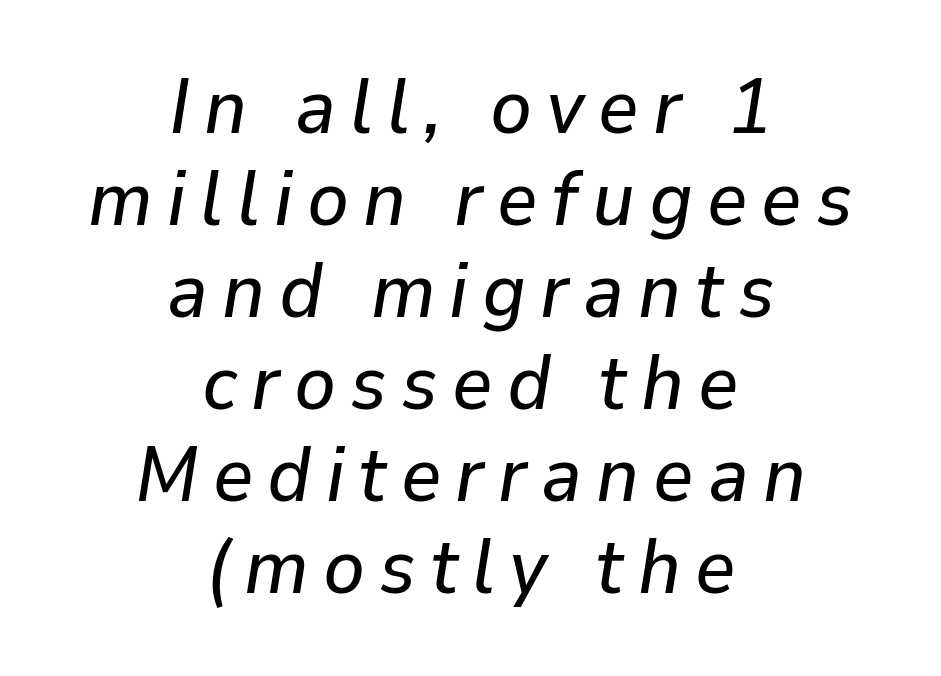
The image shows 78 px text type, italic (leaning right); set centered, line spacing 1.18x, not underlined; low stroke contrast and a medium x-height.
